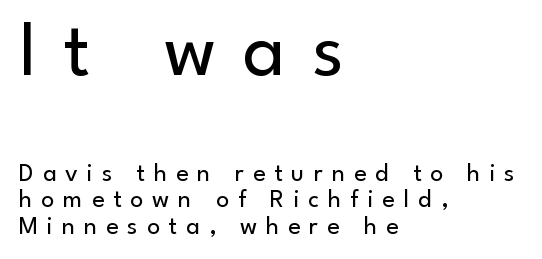
{"serif": "no", "italic": "no", "bold": "no", "weight": "regular", "width": "normal", "stroke_contrast": "low", "x_height": "small", "monospaced": "no", "underline": "no", "align": "left", "line_spacing": "tight", "line_spacing_ratio": 1.01, "letter_spacing": "wide", "letter_spacing_em": 0.34, "larger_block": "first", "size_ratio": 3.04, "glyph_px": 79}
